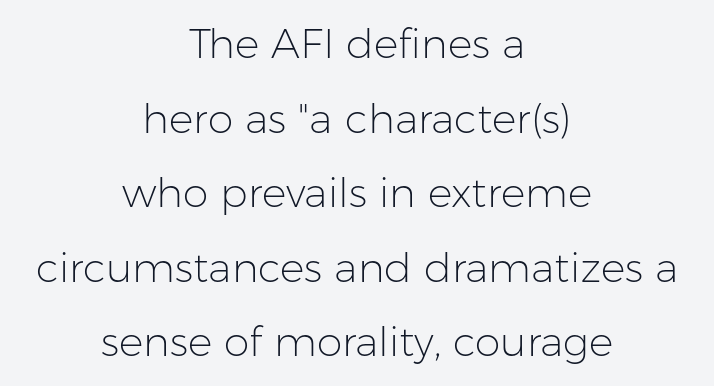
The typeface has the unassuming heft of standard copy or less. There is no visible air inserted between adjacent glyphs. Note the varied advance widths — an 'i' is clearly narrower than an 'm'. Designer's note — italics off, roman on. Has an underline been added? It has not. Look at the bottom of the vertical strokes: they stop flat, with no serifs.
